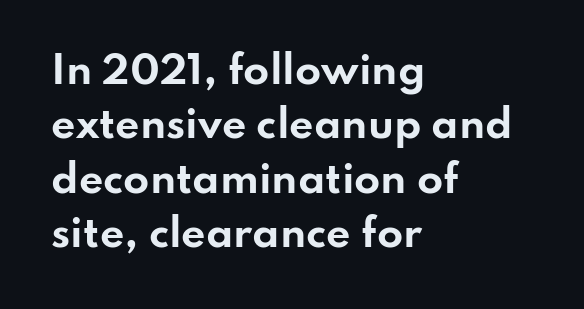
The image shows 38 px bold, wide sans-serif type, upright; set left-aligned, normal line spacing (1.43x), normal letter spacing, not underlined; low stroke contrast and a small x-height.
